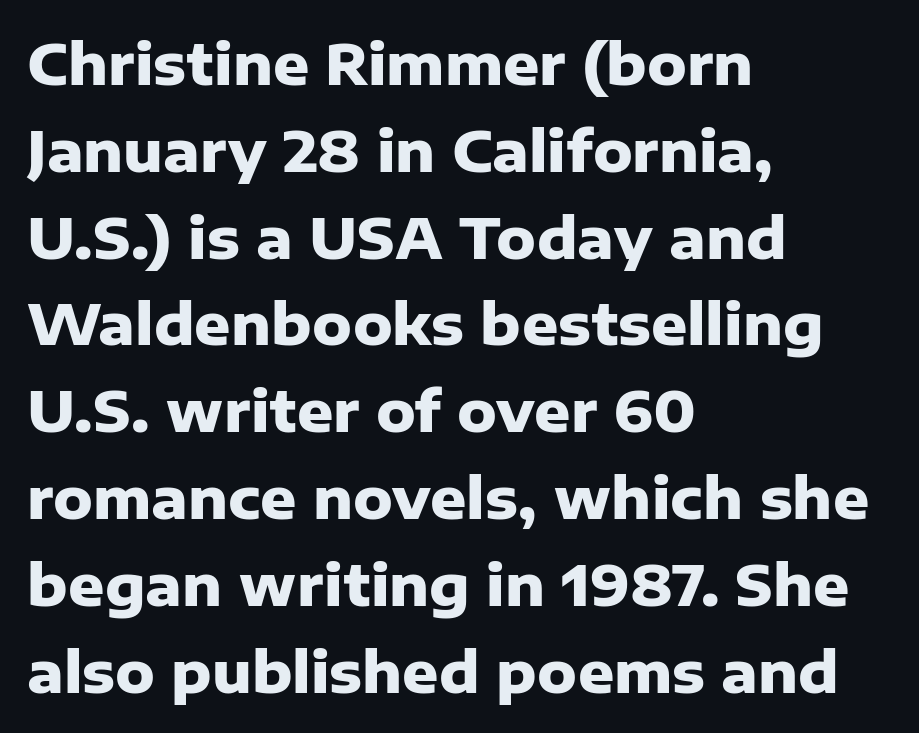
The image shows 56 px heavy sans-serif type, upright; set left-aligned, normal line spacing (1.55x), normal letter spacing, not underlined; low stroke contrast and a medium x-height.
